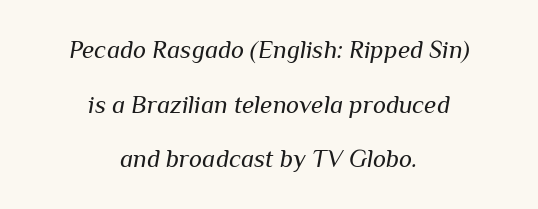
Stroke mass is kept to a normal reading level or below. What stands out about the letter spacing? Nothing — it is the standard amount. Each new line begins a long way beneath the previous one. The rendering applies a slant to the glyphs. The paragraph has two soft edges and a firm central axis.
